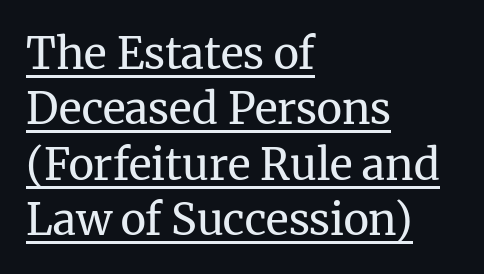
Ink coverage per letter is moderate at most. This sample has the flowing, uneven cadence of proportional lettering. To sum up the face: it has serifs. A typographer would call this underscored text.
